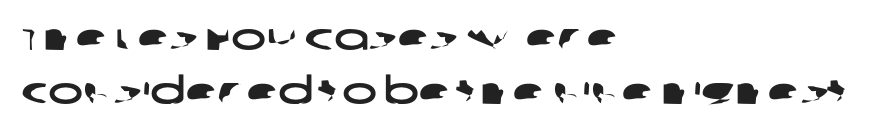
Horizontal bands of white between lines are of average thickness. Grotesque or geometric, the face here clearly has no serifs. The passage shown has conventional tracking throughout. Horizontal alignment here is leftward, the default for most running prose. The face used here is proportionally spaced, like ordinary book or web type.
